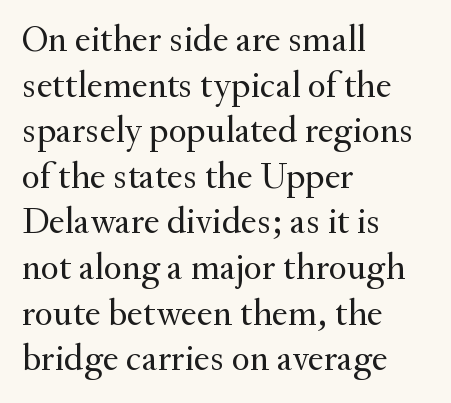
{"serif": "yes", "italic": "no", "bold": "no", "weight": "regular", "width": "normal", "stroke_contrast": "medium", "x_height": "small", "monospaced": "no", "underline": "no", "align": "left", "line_spacing_ratio": 1.2, "letter_spacing": "normal", "letter_spacing_em": 0.0, "glyph_px": 38}
